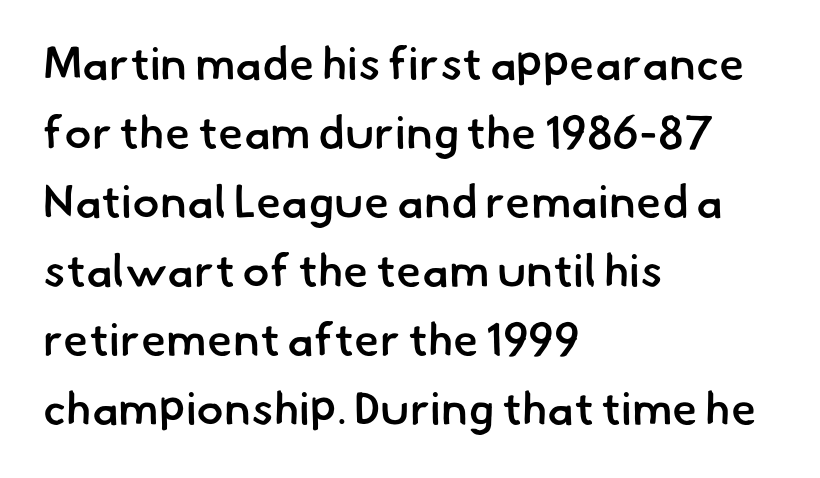
The image shows 46 px semibold sans-serif type; set left-aligned, normal line spacing (1.5x), normal letter spacing, not underlined; low stroke contrast and a small x-height.
